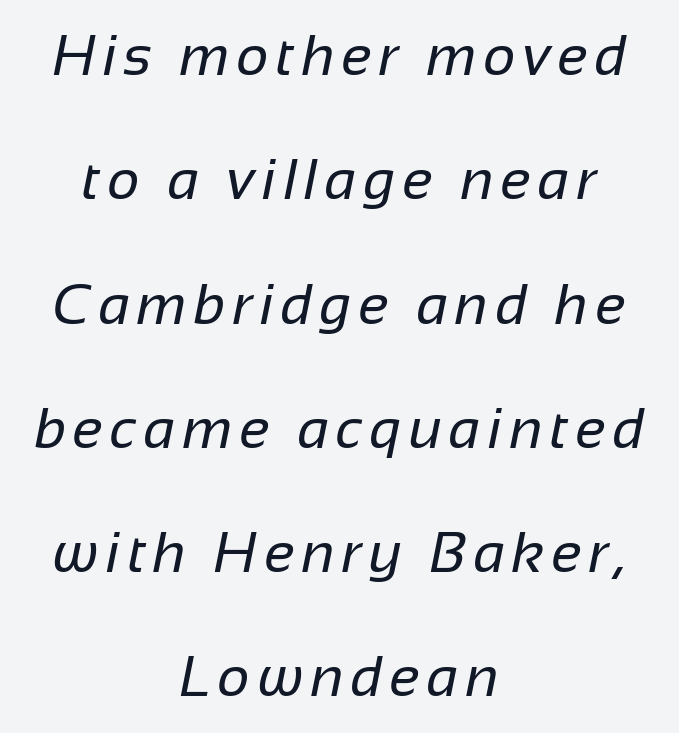
Q: Is the text bold? A: No.
Q: Is the typeface a serif or a sans-serif typeface? A: Sans-serif.
Q: Is the text underlined? A: No.
Q: How is the paragraph aligned? A: Centered.
Q: Is the spacing between lines tight, normal or loose? A: Loose.
Q: Width (condensed, normal, or wide)? A: Normal.
Q: Stroke contrast? A: Low.
Q: x-height? A: Medium.
Q: Monospaced? A: No.
